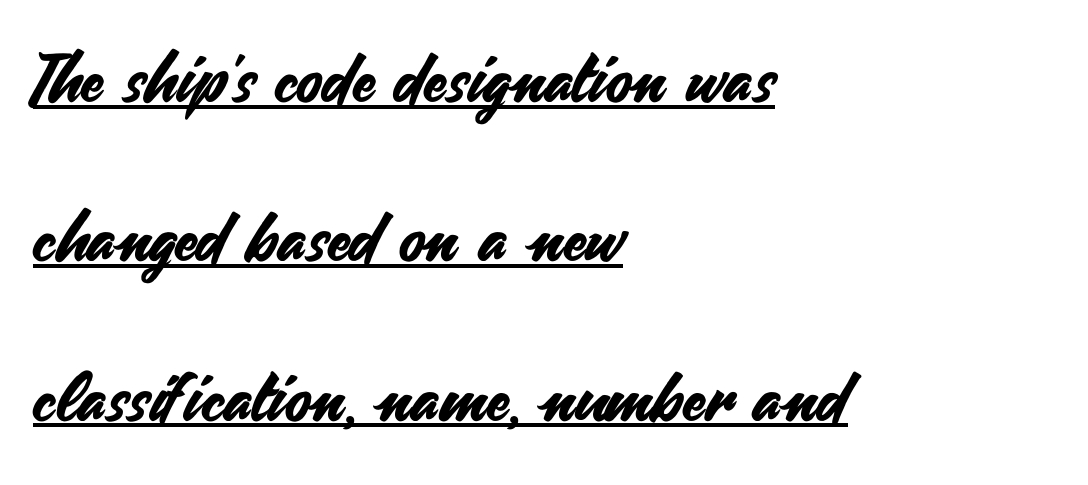
What stands out about the letter spacing? Nothing — it is the standard amount. Observe the absence of serifs on each vertical stroke in this sample. Compared with undecorated copy, this sample adds a rule below the words. All the whitespace from short lines collects on the right. A typesetter would call this proportional, since set widths differ per character.
